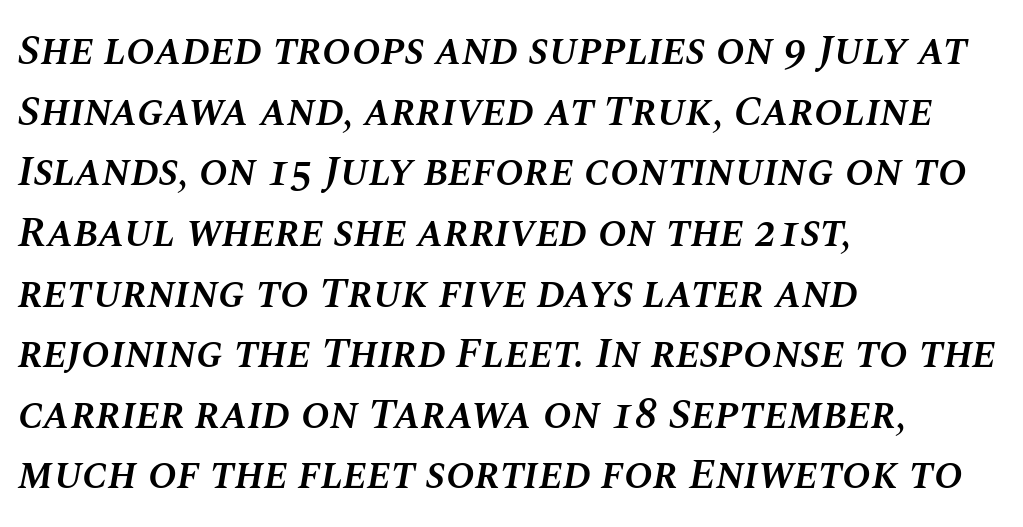
The image shows 43 px semibold type, italic (leaning right); set left-aligned, normal line spacing (1.41x), normal letter spacing, not underlined; medium stroke contrast and a large x-height.
